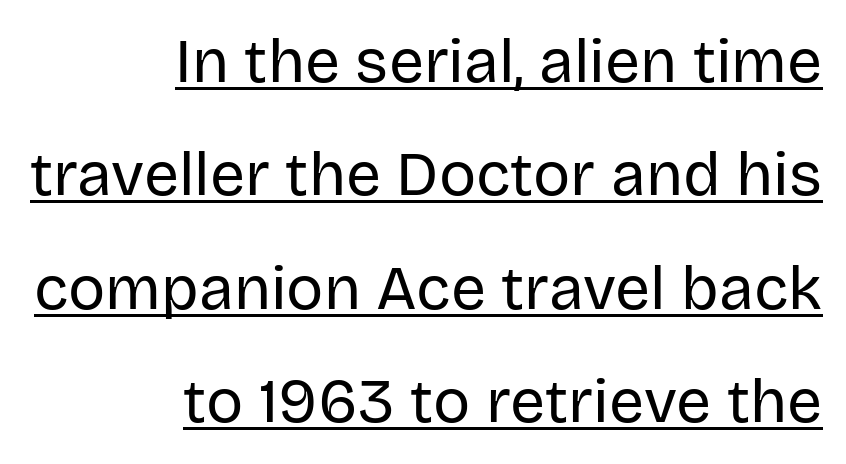
Posture: straight, roman, zero tilt. Nobody touched the tracking dial on this one. Check where the strokes stop: nothing finishes them off — pure sans. The typeface has the unassuming heft of standard copy or less. Character widths vary here, with narrow letters taking less room than wide ones.
